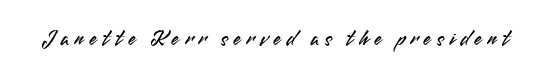
Q: Is the text italic (slanted)? A: Yes.
Q: Is the text underlined? A: No.
Q: Is the spacing between letters normal or unusually wide? A: Unusually wide.
